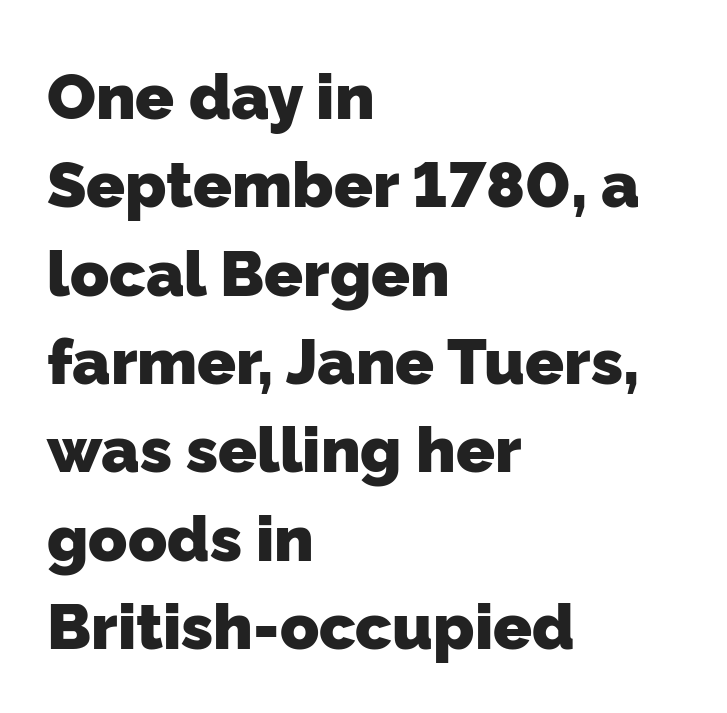
The passage shown stacks its lines at a standard gap. Compared with typical body copy, the letter spacing here is the same. Here the designer chose a conventional face with non-uniform glyph widths. Unmarked baselines from the first word to the last. If you drew a ruler down the left edge, every line would touch it.
